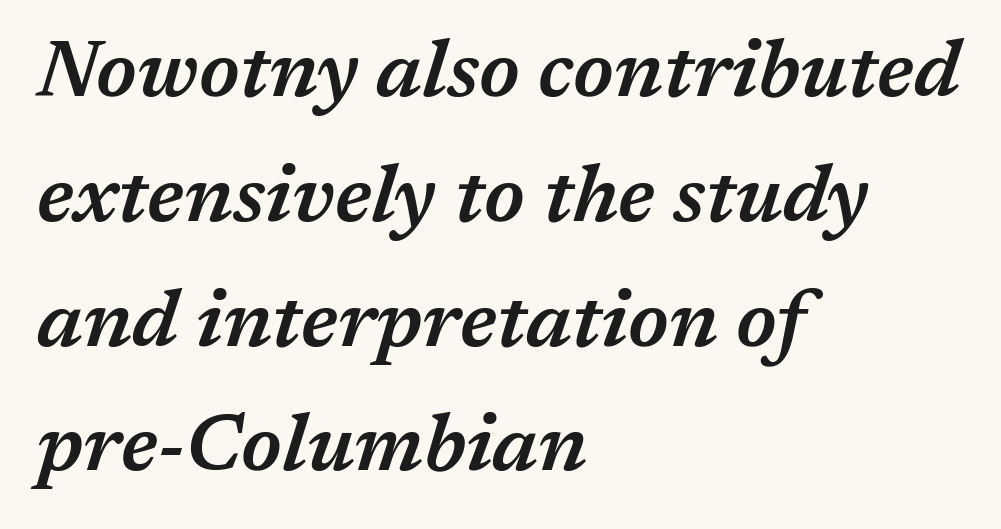
Q: Is the text bold? A: Semi-bold.
Q: Is the text italic (slanted)? A: Yes, it leans right by about 17 degrees.
Q: Is the text underlined? A: No.
Q: How is the paragraph aligned? A: Left-aligned.
Q: Is the spacing between letters normal or unusually wide? A: Normal.
Q: Is the spacing between lines tight, normal or loose? A: Normal.
Q: Width (condensed, normal, or wide)? A: Normal.
Q: Stroke contrast? A: Medium.
Q: x-height? A: Medium.
Q: Monospaced? A: No.
